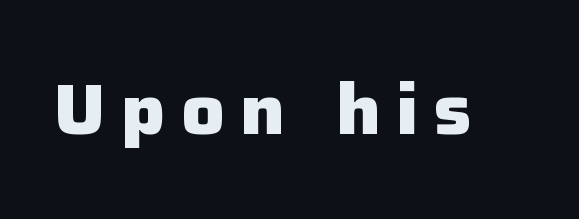
The image shows 71 px heavy sans-serif type, upright; set unusually wide letter spacing (+0.22 em), not underlined; low stroke contrast and a medium x-height.
